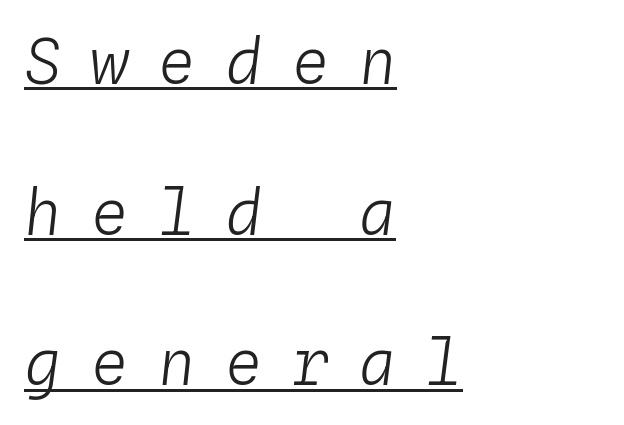
{"italic": "yes", "lean": "right", "slant_degrees": 4, "bold": "no", "weight": "light", "width": "normal", "stroke_contrast": "low", "x_height": "medium", "monospaced": "yes", "underline": "yes", "align": "left", "line_spacing": "loose", "line_spacing_ratio": 2.43, "letter_spacing": "wide", "letter_spacing_em": 0.48, "glyph_px": 62}
